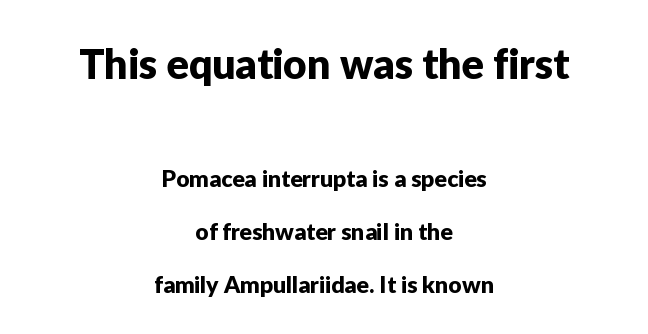
Q: Is the text italic (slanted)? A: No, it is upright.
Q: Is the typeface a serif or a sans-serif typeface? A: Sans-serif.
Q: Is the text underlined? A: No.
Q: How is the paragraph aligned? A: Centered.
Q: Is the spacing between letters normal or unusually wide? A: Normal.
Q: Is the spacing between lines tight, normal or loose? A: Loose.
Q: Which block of text is set in a larger size, the first (top) or the second (bottom)? A: The first (top) one.
Q: Width (condensed, normal, or wide)? A: Normal.
Q: Stroke contrast? A: Low.
Q: x-height? A: Medium.
Q: Monospaced? A: No.
